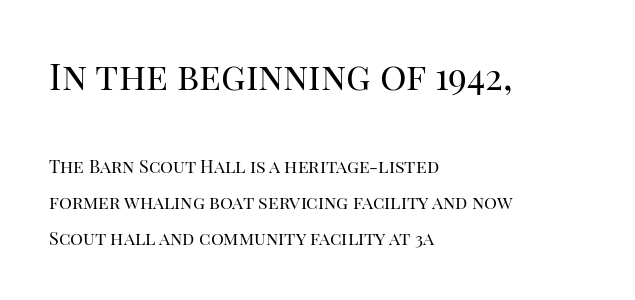
The image shows 37 px regular-weight serif type, upright; set left-aligned, loose line spacing (2.01x), normal letter spacing, not underlined; the first (top) block is 2.06x larger; high stroke contrast and a large x-height.
